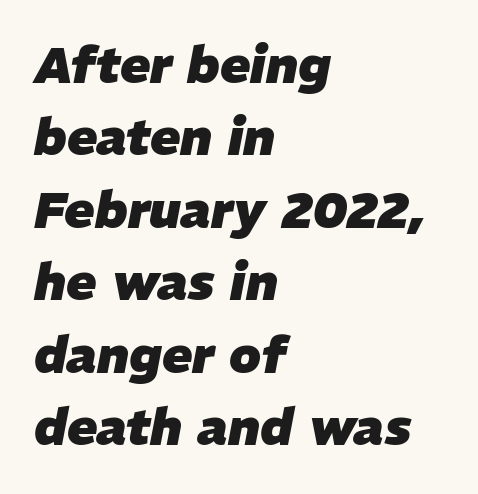
The image shows 50 px heavy type, italic (leaning right); set left-aligned, normal line spacing (1.45x), normal letter spacing, not underlined; low stroke contrast and a medium x-height.
